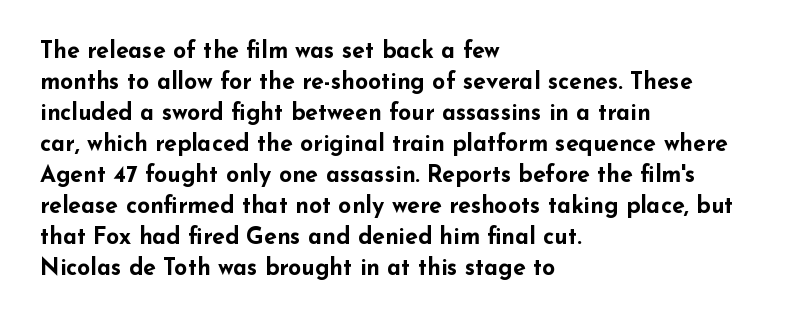
The image shows 23 px bold type, upright; set left-aligned, normal line spacing (1.35x), normal letter spacing, not underlined.
